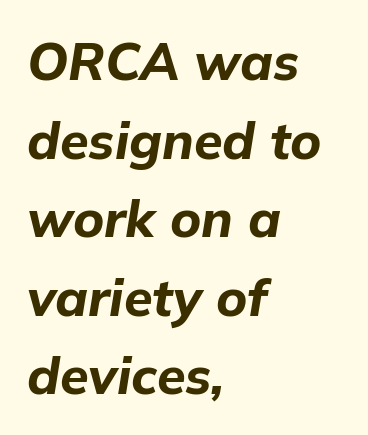
{"italic": "yes", "lean": "right", "slant_degrees": 9, "bold": "yes", "weight": "bold", "width": "normal", "stroke_contrast": "low", "x_height": "medium", "monospaced": "no", "underline": "no", "align": "left", "line_spacing": "normal", "line_spacing_ratio": 1.51, "letter_spacing": "normal", "letter_spacing_em": 0.0, "glyph_px": 52}
